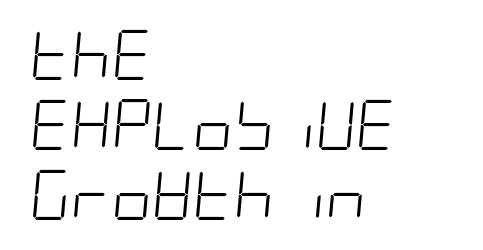
The image shows 50 px light, condensed type, italic (leaning right); set left-aligned, normal line spacing (1.4x), normal letter spacing, not underlined; low stroke contrast and a large x-height.
